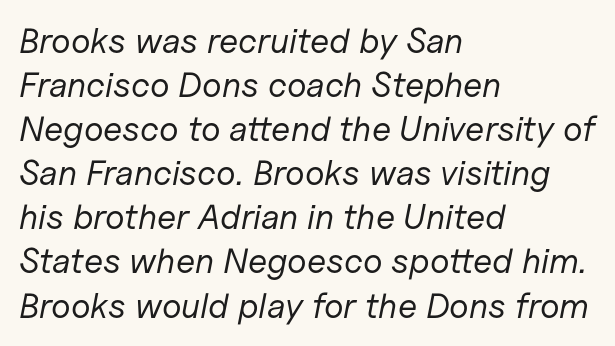
The image shows 35 px regular-weight type, italic (leaning right); set left-aligned, normal line spacing (1.26x), normal letter spacing, not underlined; low stroke contrast and a medium x-height.
